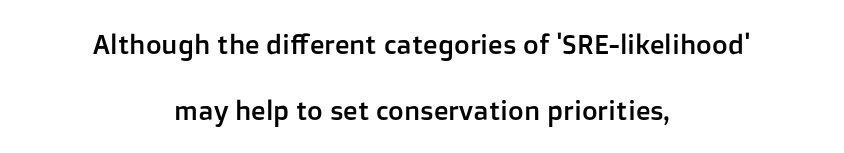
Is there much room between lines? Yes — plenty of vertical air separates them. Each row of text sits above clean, open space. The horizontal fit of the characters is conventional and even. You can tell it's not italic because the verticals are truly vertical.
